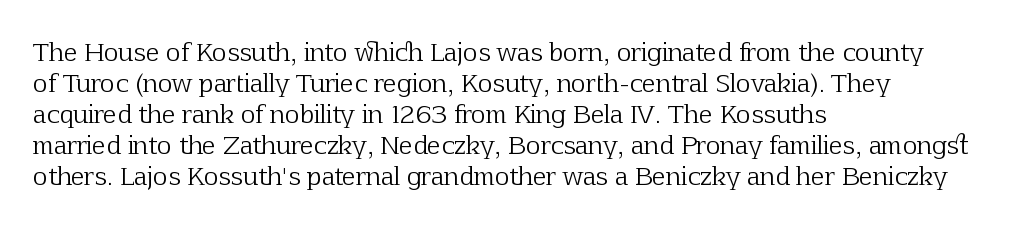
A light-to-regular cut is what we see here. Clear beneath every line of the passage. Vertical strokes here are truly vertical. The passage shown has conventional tracking throughout. Leftover space on each line is placed entirely after the last word.
